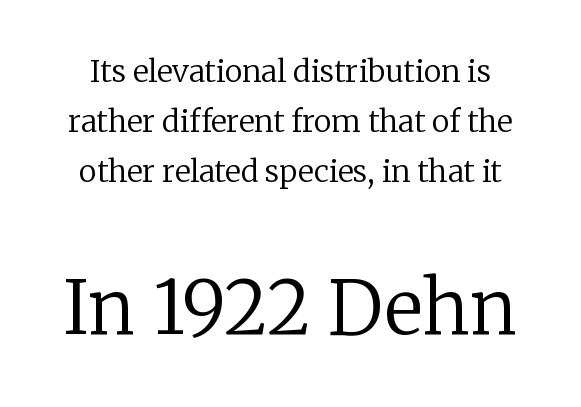
Quick note: underline off. In terms of letterspacing, this is plain default setting. Old-style or modern, the face here clearly has serifs. Here the designer chose a conventional face with non-uniform glyph widths. A typesetter would call this leading conventional body-copy spacing. Whoever set this made the second block the dominant, larger element.
